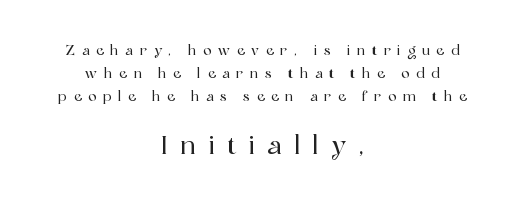
The image shows 26 px text type, upright; set centered, normal line spacing (1.65x), unusually wide letter spacing (+0.47 em), not underlined; the second (bottom) block is 1.86x larger.
